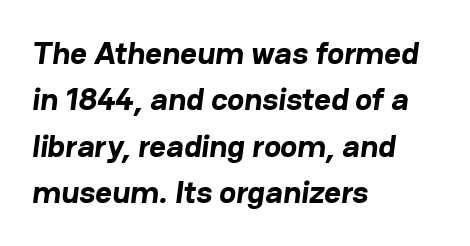
Q: Is the text bold? A: Yes.
Q: Is the typeface a serif or a sans-serif typeface? A: Sans-serif.
Q: Is the text underlined? A: No.
Q: How is the paragraph aligned? A: Left-aligned.
Q: Is the spacing between letters normal or unusually wide? A: Normal.
Q: Is the spacing between lines tight, normal or loose? A: Normal.
Q: Width (condensed, normal, or wide)? A: Normal.
Q: Stroke contrast? A: Low.
Q: x-height? A: Medium.
Q: Monospaced? A: No.
